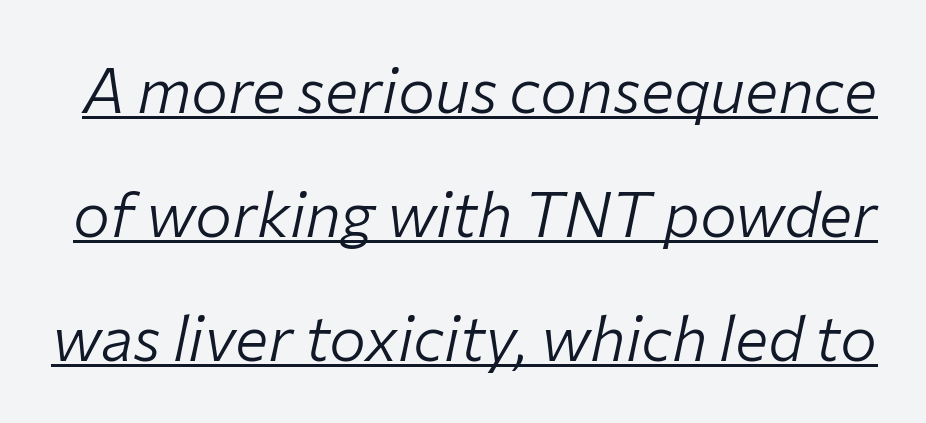
The image shows 62 px light type, italic (leaning right); set loose line spacing (2.0x), normal letter spacing, underlined; low stroke contrast and a medium x-height.
